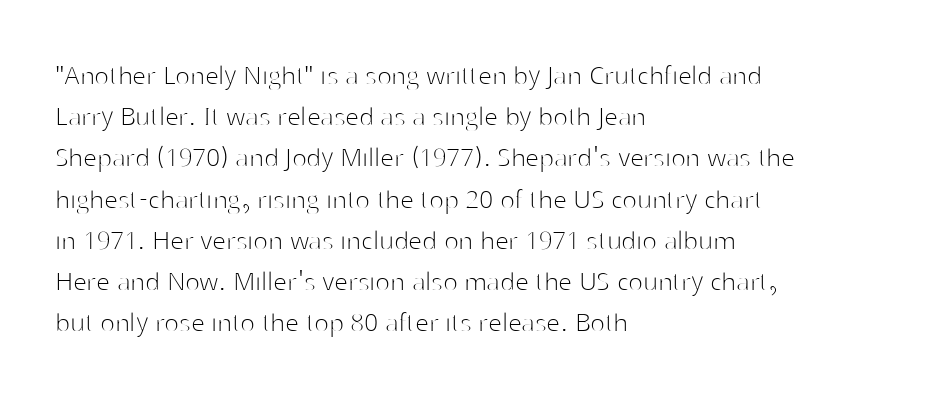
Q: Is the text bold? A: No.
Q: Is the text italic (slanted)? A: No, it is upright.
Q: Is the typeface a serif or a sans-serif typeface? A: Sans-serif.
Q: Is the text underlined? A: No.
Q: How is the paragraph aligned? A: Left-aligned.
Q: Is the spacing between letters normal or unusually wide? A: Normal.
Q: Is the spacing between lines tight, normal or loose? A: Normal.
Q: Width (condensed, normal, or wide)? A: Normal.
Q: Stroke contrast? A: High.
Q: x-height? A: Medium.
Q: Monospaced? A: No.
